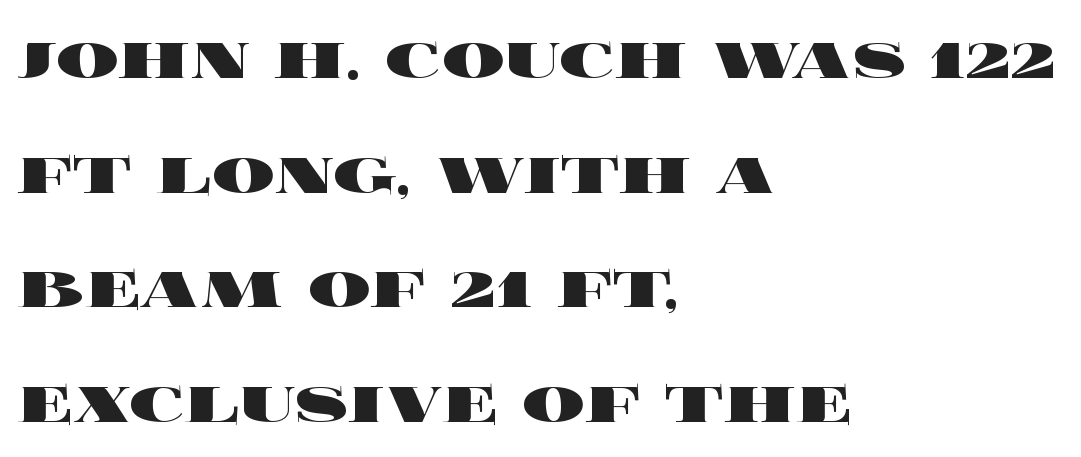
Q: Is the text bold? A: Yes.
Q: Is the text italic (slanted)? A: No, it is upright.
Q: Is the text underlined? A: No.
Q: How is the paragraph aligned? A: Left-aligned.
Q: Is the spacing between letters normal or unusually wide? A: Normal.
Q: Is the spacing between lines tight, normal or loose? A: Normal.
Q: Width (condensed, normal, or wide)? A: Wide.
Q: x-height? A: Large.
Q: Monospaced? A: No.
